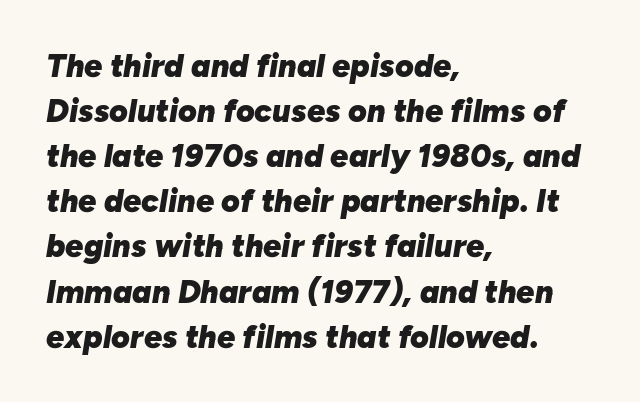
{"italic": "yes", "lean": "right", "slant_degrees": 10, "bold": "yes", "weight": "heavy", "width": "normal", "stroke_contrast": "low", "x_height": "medium", "monospaced": "no", "underline": "no", "align": "left", "line_spacing": "normal", "line_spacing_ratio": 1.41, "letter_spacing": "normal", "letter_spacing_em": 0.0, "glyph_px": 32}
